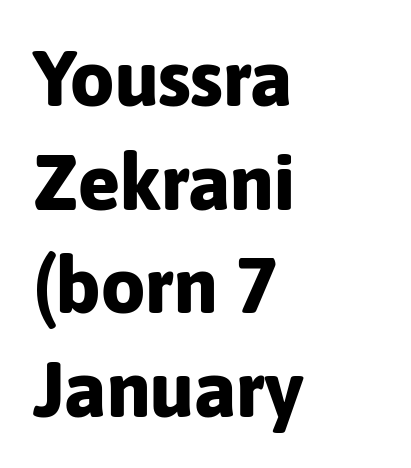
Q: Is the text bold? A: Yes.
Q: Is the text italic (slanted)? A: No, it is upright.
Q: Is the typeface a serif or a sans-serif typeface? A: Sans-serif.
Q: Is the text underlined? A: No.
Q: How is the paragraph aligned? A: Left-aligned.
Q: Is the spacing between letters normal or unusually wide? A: Normal.
Q: Is the spacing between lines tight, normal or loose? A: Normal.
Q: Width (condensed, normal, or wide)? A: Normal.
Q: Stroke contrast? A: Low.
Q: x-height? A: Medium.
Q: Monospaced? A: No.
